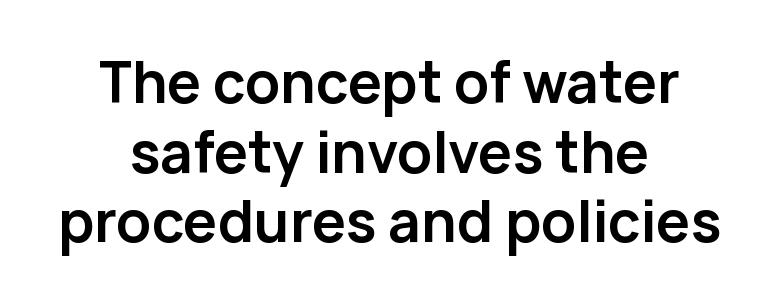
{"serif": "no", "italic": "no", "bold": "yes", "weight": "semibold", "width": "normal", "stroke_contrast": "low", "x_height": "medium", "monospaced": "no", "underline": "no", "align": "center", "line_spacing_ratio": 1.22, "letter_spacing": "normal", "letter_spacing_em": 0.0, "glyph_px": 57}
